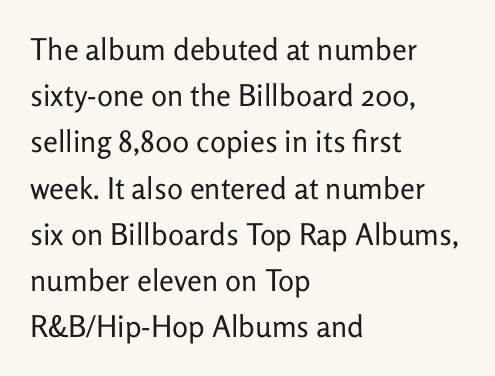
Q: Is the text bold? A: No.
Q: Is the text italic (slanted)? A: No, it is upright.
Q: Is the typeface a serif or a sans-serif typeface? A: Sans-serif.
Q: Is the text underlined? A: No.
Q: How is the paragraph aligned? A: Left-aligned.
Q: Is the spacing between letters normal or unusually wide? A: Normal.
Q: Is the spacing between lines tight, normal or loose? A: Normal.
Q: Width (condensed, normal, or wide)? A: Normal.
Q: Stroke contrast? A: Low.
Q: x-height? A: Medium.
Q: Monospaced? A: No.
